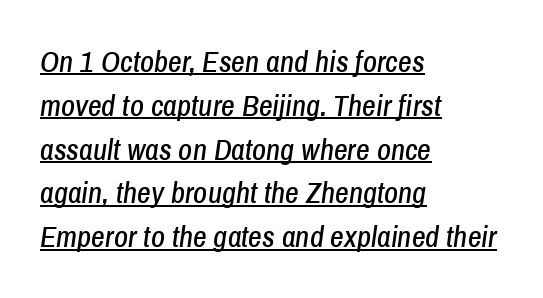
The image shows 30 px condensed type, italic (leaning right); set left-aligned, normal line spacing (1.46x), normal letter spacing, underlined; low stroke contrast and a medium x-height.
